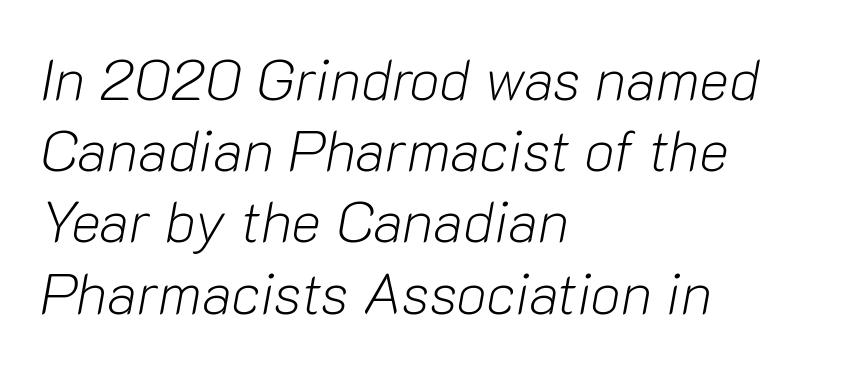
{"italic": "yes", "lean": "right", "slant_degrees": 10, "bold": "no", "weight": "light", "width": "normal", "stroke_contrast": "low", "x_height": "medium", "monospaced": "no", "underline": "no", "align": "left", "line_spacing": "normal", "line_spacing_ratio": 1.25, "letter_spacing": "normal", "letter_spacing_em": 0.0, "glyph_px": 57}
